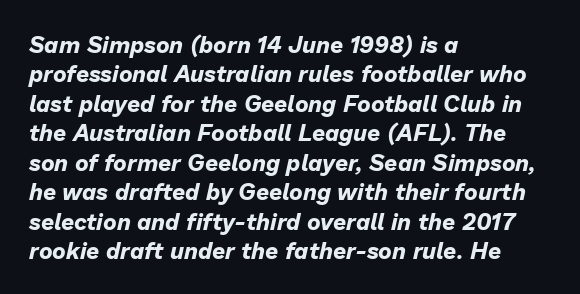
Q: Is the text bold? A: Yes.
Q: Is the text italic (slanted)? A: Yes, it leans right by about 13 degrees.
Q: Is the text underlined? A: No.
Q: How is the paragraph aligned? A: Left-aligned.
Q: Is the spacing between letters normal or unusually wide? A: Normal.
Q: Is the spacing between lines tight, normal or loose? A: Normal.
